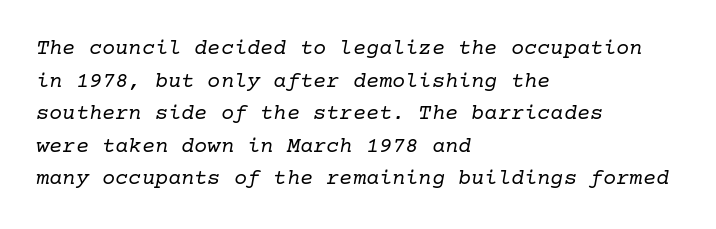
Q: Is the text bold? A: No.
Q: Is the text italic (slanted)? A: Yes, it leans right by about 10 degrees.
Q: Is the text underlined? A: No.
Q: How is the paragraph aligned? A: Left-aligned.
Q: Is the spacing between letters normal or unusually wide? A: Normal.
Q: Is the spacing between lines tight, normal or loose? A: Normal.
